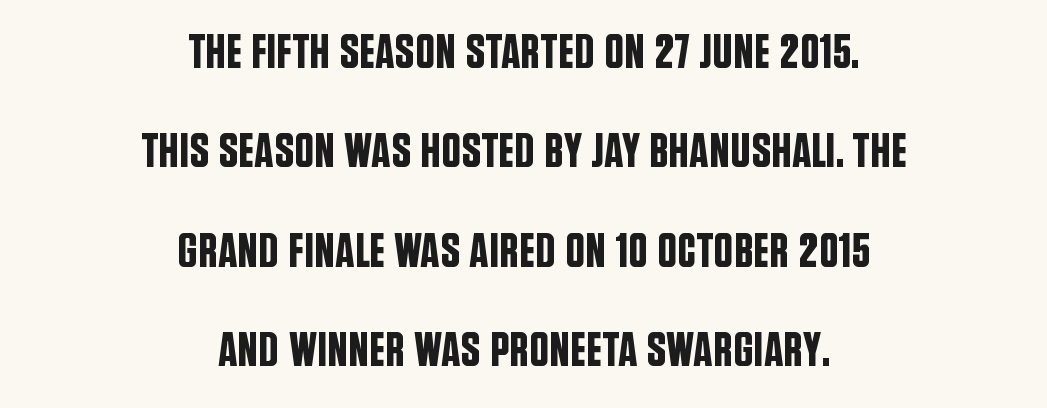
The image shows 49 px condensed sans-serif type, upright; set centered, loose line spacing (2.03x), normal letter spacing, not underlined; low stroke contrast and a large x-height.
